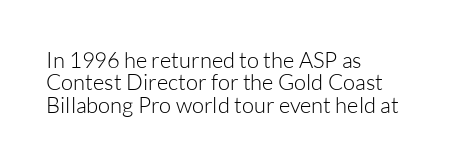
Q: Is the text bold? A: No.
Q: Is the text italic (slanted)? A: No, it is upright.
Q: Is the text underlined? A: No.
Q: How is the paragraph aligned? A: Left-aligned.
Q: Is the spacing between letters normal or unusually wide? A: Normal.
Q: Is the spacing between lines tight, normal or loose? A: Tight.
